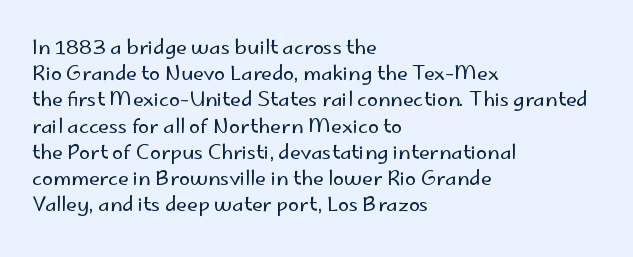
No chunkiness to these letters — they're not bold. Alignment: flush left. Do the letters lean? They stand straight. Horizontal bands of white between lines are of average thickness. Has an underline been added? It has not. Is the letter spacing exaggerated? No — it looks like the ordinary default.
